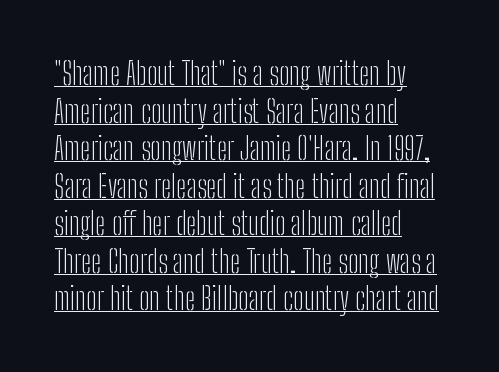
{"serif": "no", "italic": "no", "bold": "no", "weight": "light", "width": "condensed", "stroke_contrast": "low", "x_height": "medium", "monospaced": "no", "underline": "yes", "align": "left", "line_spacing_ratio": 1.21, "letter_spacing": "normal", "letter_spacing_em": 0.0, "glyph_px": 31}
